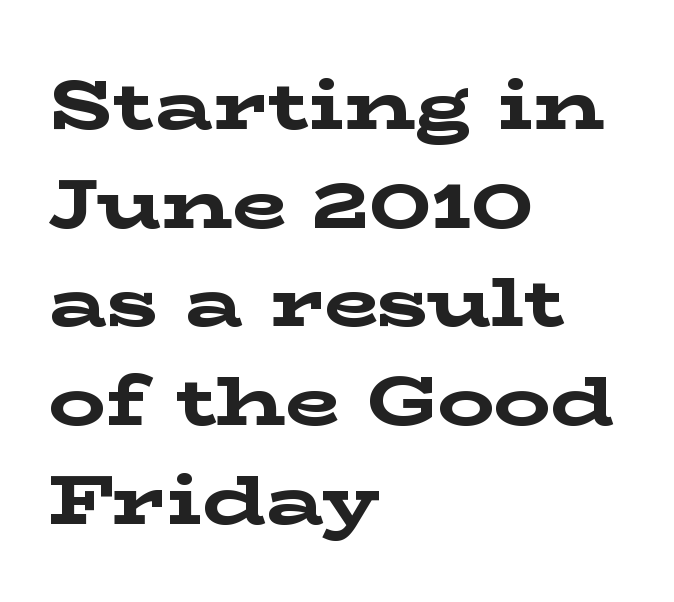
If you drew a line through each stem, it would be perfectly vertical. In terms of leading, this rendering sits right in the middle. The rag falls on the right side of this text block. Letterform terminals end in serifs throughout the passage.
